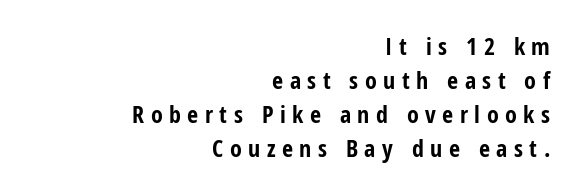
{"italic": "no", "bold": "yes", "underline": "no", "align": "right", "line_spacing": "normal", "line_spacing_ratio": 1.42, "letter_spacing": "wide", "letter_spacing_em": 0.27, "glyph_px": 24}
